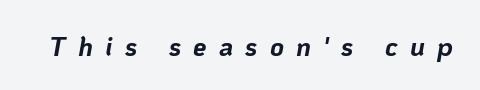
{"italic": "yes", "lean": "right", "slant_degrees": 10, "bold": "yes", "underline": "no", "letter_spacing": "wide", "letter_spacing_em": 0.45, "glyph_px": 27}
